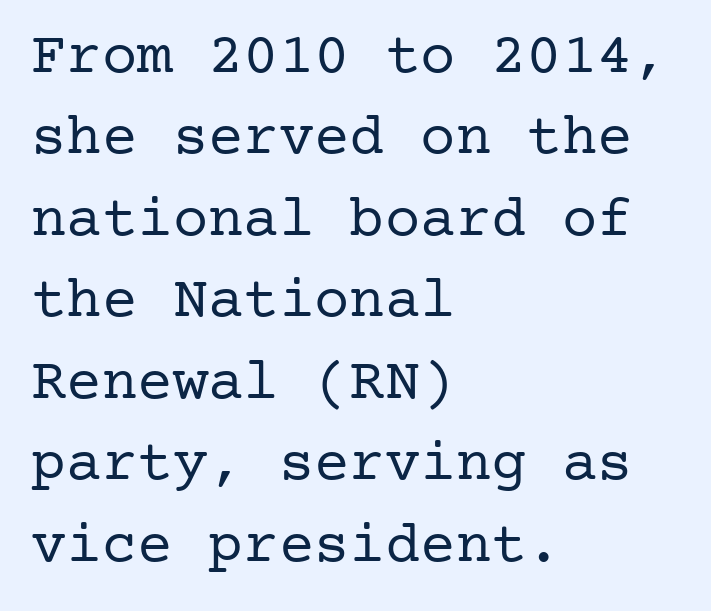
The type family on display is of the serif kind. Notice how descenders clear the ascenders below comfortably — that's standard leading. Where is the straight margin? On the left. Unbolded letterforms with no extra heft. Rendered with straight, roman letterforms.
